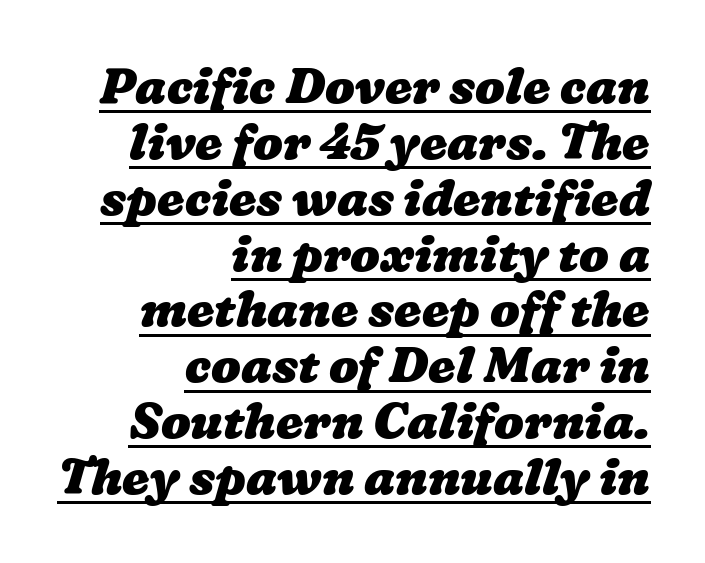
{"bold": "yes", "weight": "heavy", "width": "wide", "stroke_contrast": "low", "x_height": "medium", "monospaced": "no", "underline": "yes", "align": "right", "line_spacing": "tight", "line_spacing_ratio": 1.14, "letter_spacing": "normal", "letter_spacing_em": 0.0, "glyph_px": 49}
